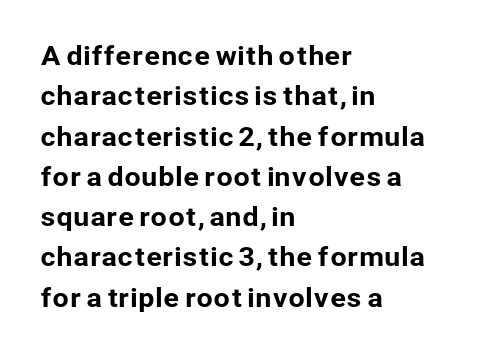
This rendering uses left alignment, leaving the right contour irregular. The vertical gap from one line to the next is medium. The space beneath each line is pristine and unruled. Does extra space separate the letters? No, they use regular spacing. Every character sits straight up, as roman type does.
